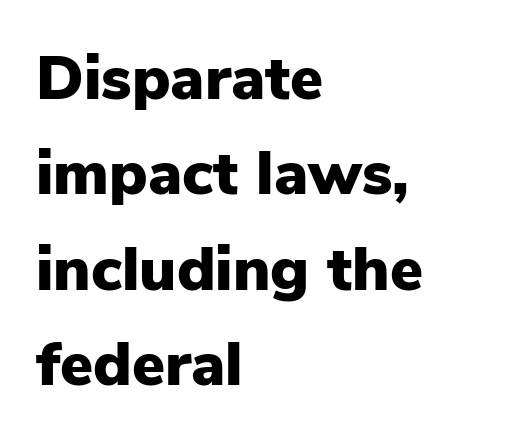
Every character sits straight up, as roman type does. Examine the stroke ends and you'll find no serifs. This is heavy type, rendered in bold. The space between consecutive lines is moderate. The face used here is proportionally spaced, like ordinary book or web type.
